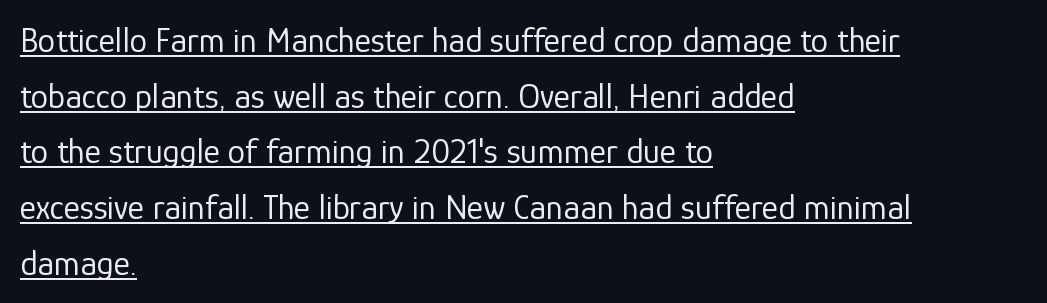
Caption: lettering with a line underneath. Caption: multi-line text, flush left, ragged right. Does the leading feel generous? No, just average. The passage shown is typed in a proportional face where columns would drift. A sans-serif font was chosen for this passage. The tracking reads as untouched default to a designer's eye.
